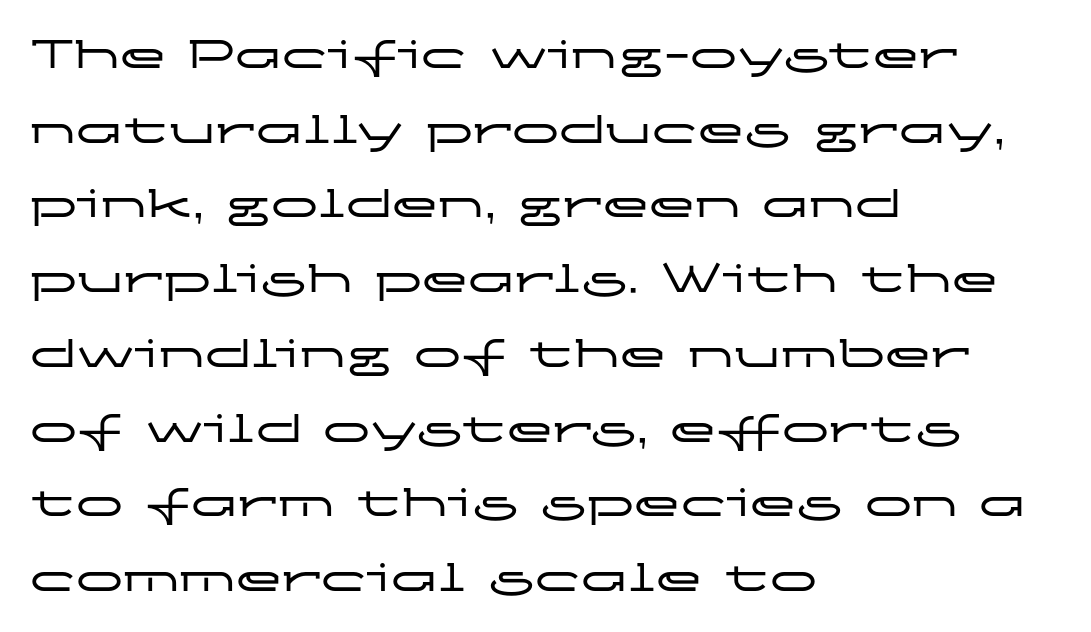
This block has exactly the height ordinary leading produces. Is this a sans? Yes — the strokes have no serifs. Upright lettering throughout. There is no visible air inserted between adjacent glyphs. Do the characters align in a grid? No, the font is proportional.
